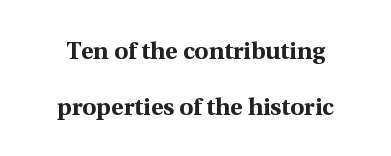
Q: Is the text bold? A: Yes.
Q: Is the text italic (slanted)? A: No, it is upright.
Q: Is the text underlined? A: No.
Q: Is the spacing between letters normal or unusually wide? A: Normal.
Q: Is the spacing between lines tight, normal or loose? A: Loose.
